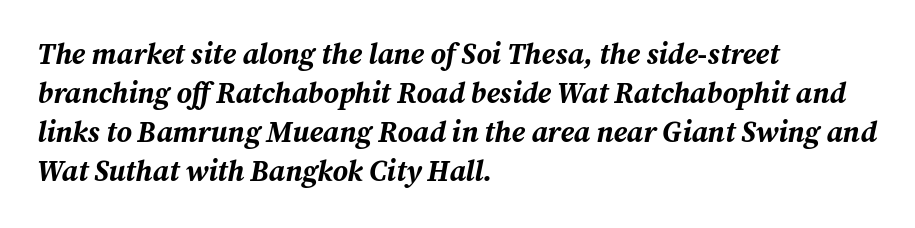
The image shows 29 px bold type, italic (leaning right); set left-aligned, normal line spacing (1.34x), normal letter spacing, not underlined; medium stroke contrast and a medium x-height.
